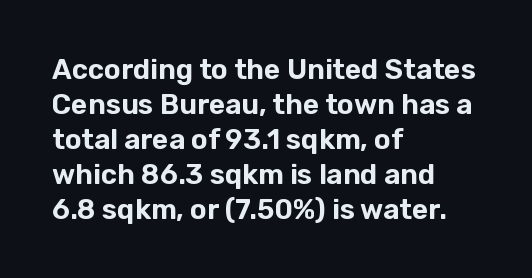
{"serif": "no", "italic": "no", "width": "normal", "stroke_contrast": "low", "x_height": "medium", "monospaced": "no", "underline": "no", "align": "left", "line_spacing": "normal", "line_spacing_ratio": 1.25, "letter_spacing": "normal", "letter_spacing_em": 0.0, "glyph_px": 28}
